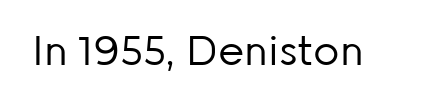
Q: Is the text bold? A: No.
Q: Is the text italic (slanted)? A: No, it is upright.
Q: Is the typeface a serif or a sans-serif typeface? A: Sans-serif.
Q: Is the text underlined? A: No.
Q: Is the spacing between letters normal or unusually wide? A: Normal.
Q: Width (condensed, normal, or wide)? A: Normal.
Q: Stroke contrast? A: Low.
Q: x-height? A: Medium.
Q: Monospaced? A: No.
